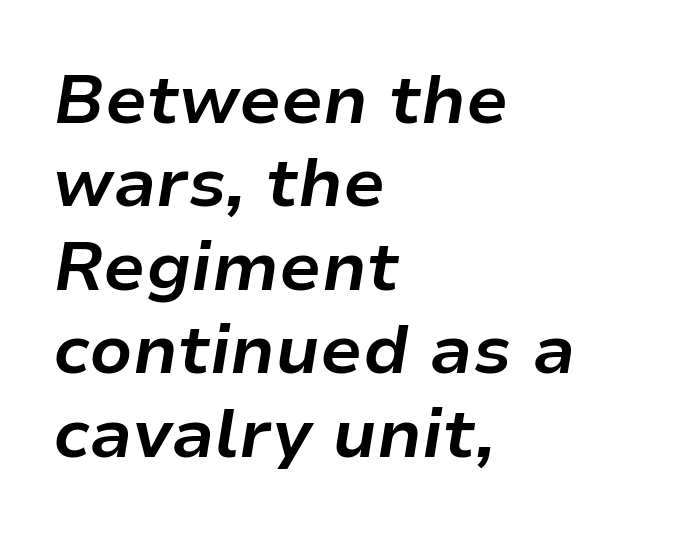
Q: Is the text bold? A: Yes.
Q: Is the text italic (slanted)? A: Yes, it leans right by about 9 degrees.
Q: Is the text underlined? A: No.
Q: How is the paragraph aligned? A: Left-aligned.
Q: Is the spacing between letters normal or unusually wide? A: Normal.
Q: Width (condensed, normal, or wide)? A: Normal.
Q: Stroke contrast? A: Low.
Q: x-height? A: Medium.
Q: Monospaced? A: No.
